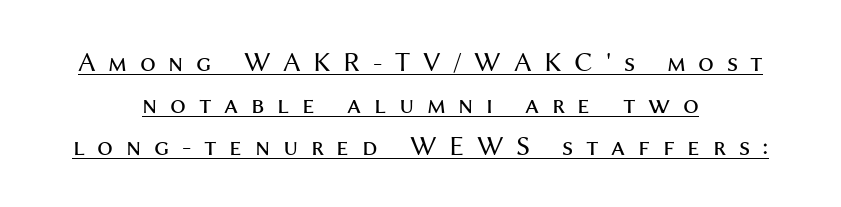
The type family on display is of the sans-serif kind. Students, observe: this is what conventionally led text looks like. The face looks like a standard text weight, possibly lighter. Is this a fixed-width face? No — the glyphs have proportional, varying widths. Someone cranked the tracking dial way up on this one. Ascenders rise straight up at ninety degrees.
